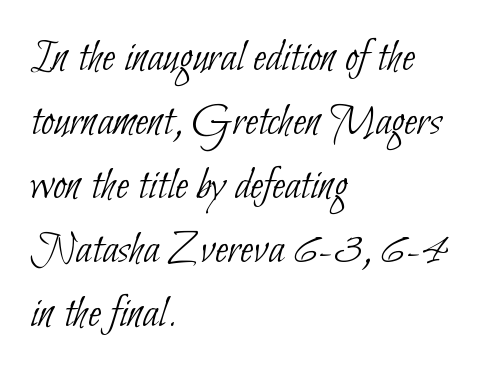
Q: Is the text bold? A: No.
Q: Is the typeface a serif or a sans-serif typeface? A: Sans-serif.
Q: Is the text underlined? A: No.
Q: How is the paragraph aligned? A: Left-aligned.
Q: Is the spacing between letters normal or unusually wide? A: Normal.
Q: Is the spacing between lines tight, normal or loose? A: Normal.
Q: Width (condensed, normal, or wide)? A: Condensed.
Q: Stroke contrast? A: Low.
Q: x-height? A: Small.
Q: Monospaced? A: No.
